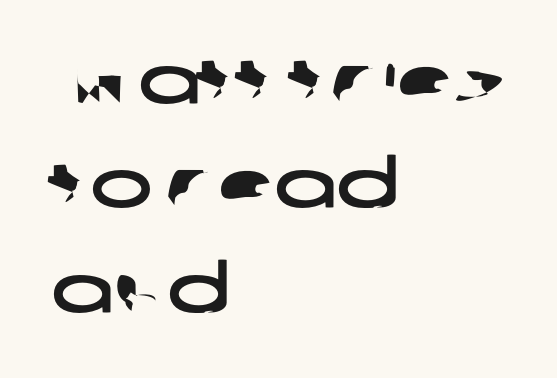
The image shows 66 px wide sans-serif type; set left-aligned, normal line spacing (1.58x), normal letter spacing, not underlined; low stroke contrast and a medium x-height.
